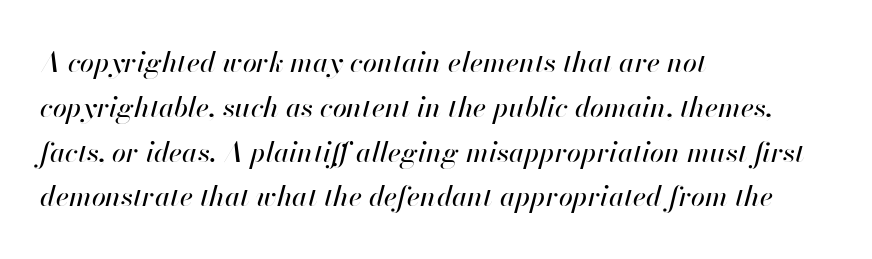
Q: Is the text italic (slanted)? A: Yes, it leans right by about 13 degrees.
Q: Is the text underlined? A: No.
Q: How is the paragraph aligned? A: Left-aligned.
Q: Is the spacing between letters normal or unusually wide? A: Normal.
Q: Is the spacing between lines tight, normal or loose? A: Normal.
Q: Width (condensed, normal, or wide)? A: Normal.
Q: Stroke contrast? A: High.
Q: x-height? A: Small.
Q: Monospaced? A: No.
